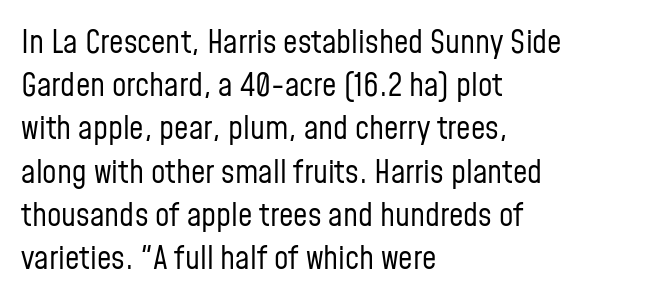
Q: Is the text bold? A: No.
Q: Is the text italic (slanted)? A: No, it is upright.
Q: Is the typeface a serif or a sans-serif typeface? A: Sans-serif.
Q: Is the text underlined? A: No.
Q: How is the paragraph aligned? A: Left-aligned.
Q: Is the spacing between letters normal or unusually wide? A: Normal.
Q: Is the spacing between lines tight, normal or loose? A: Normal.
Q: Width (condensed, normal, or wide)? A: Condensed.
Q: Stroke contrast? A: Low.
Q: x-height? A: Medium.
Q: Monospaced? A: No.
